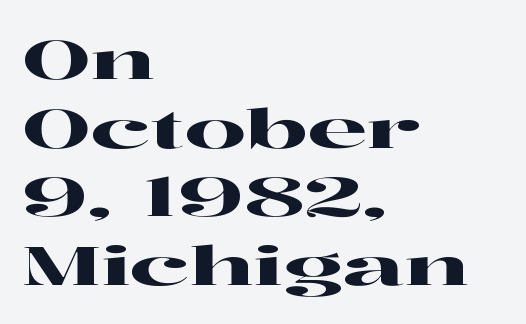
The lines are quadded left. The font's upright variant was chosen for this text. A bare baseline throughout the passage. Each new line begins a customary step beneath the previous one. Think of a printed novel: that variable character pitch is what you see here. The glyphs in this specimen are seriffed.
